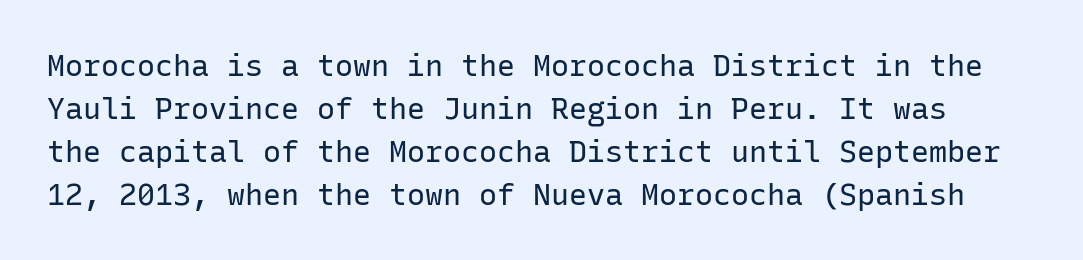
Q: Is the text bold? A: No.
Q: Is the text italic (slanted)? A: No, it is upright.
Q: Is the typeface a serif or a sans-serif typeface? A: Sans-serif.
Q: Is the text underlined? A: No.
Q: Is the spacing between letters normal or unusually wide? A: Normal.
Q: Is the spacing between lines tight, normal or loose? A: Normal.
Q: Width (condensed, normal, or wide)? A: Normal.
Q: Stroke contrast? A: Low.
Q: x-height? A: Medium.
Q: Monospaced? A: Yes.
